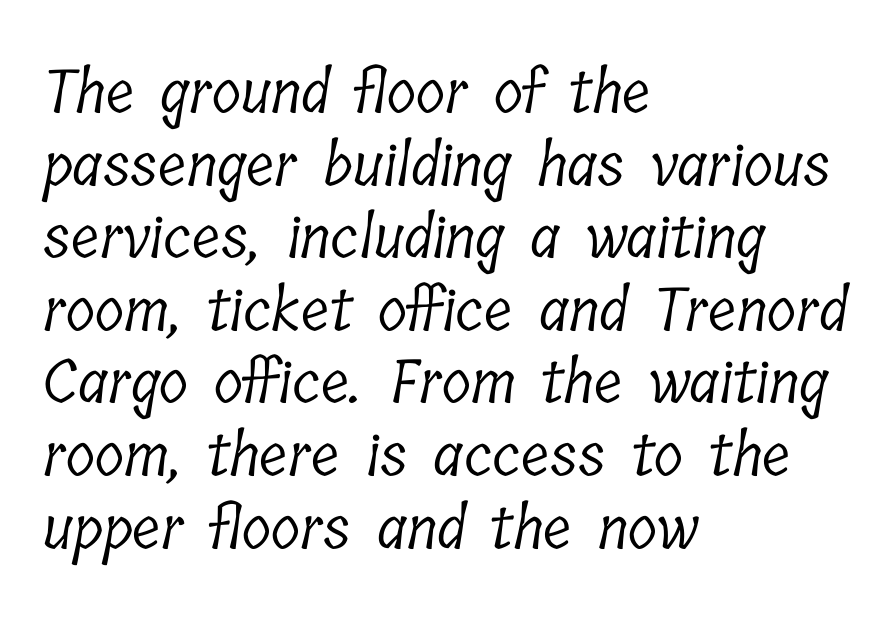
Q: Is the text bold? A: No.
Q: Is the typeface a serif or a sans-serif typeface? A: Serif.
Q: Is the text underlined? A: No.
Q: How is the paragraph aligned? A: Left-aligned.
Q: Is the spacing between letters normal or unusually wide? A: Normal.
Q: Width (condensed, normal, or wide)? A: Condensed.
Q: Stroke contrast? A: Low.
Q: x-height? A: Medium.
Q: Monospaced? A: No.
